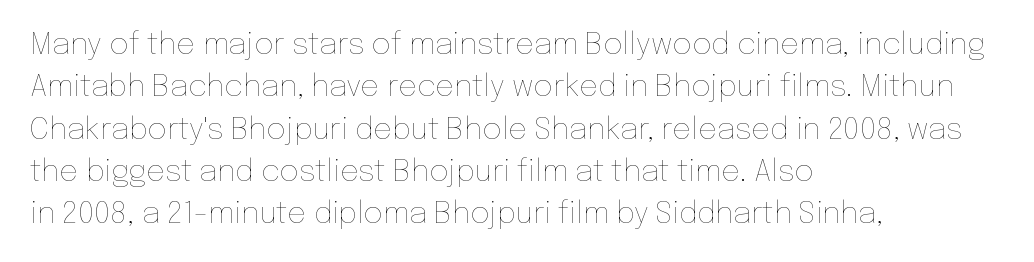
Q: Is the text bold? A: No.
Q: Is the text italic (slanted)? A: No, it is upright.
Q: Is the text underlined? A: No.
Q: How is the paragraph aligned? A: Left-aligned.
Q: Is the spacing between letters normal or unusually wide? A: Normal.
Q: Is the spacing between lines tight, normal or loose? A: Normal.
Q: Width (condensed, normal, or wide)? A: Normal.
Q: Stroke contrast? A: Low.
Q: x-height? A: Medium.
Q: Monospaced? A: No.
